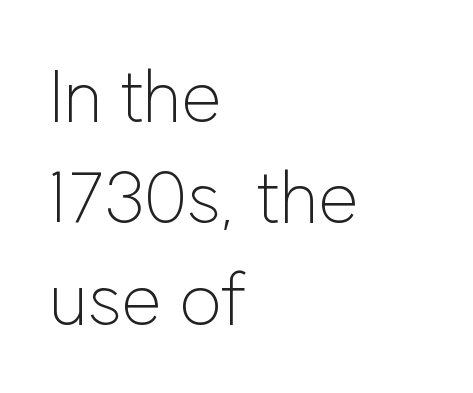
Q: Is the text bold? A: No.
Q: Is the text italic (slanted)? A: No, it is upright.
Q: Is the typeface a serif or a sans-serif typeface? A: Sans-serif.
Q: Is the text underlined? A: No.
Q: How is the paragraph aligned? A: Left-aligned.
Q: Is the spacing between letters normal or unusually wide? A: Normal.
Q: Is the spacing between lines tight, normal or loose? A: Normal.
Q: Width (condensed, normal, or wide)? A: Normal.
Q: Stroke contrast? A: Low.
Q: x-height? A: Medium.
Q: Monospaced? A: No.
